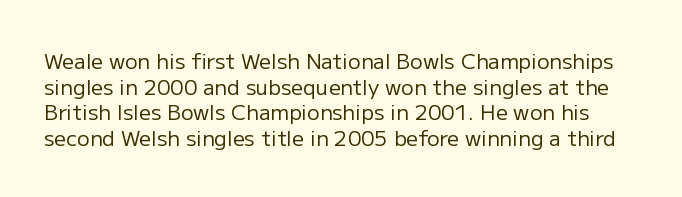
A bare baseline throughout the passage. The font sits on the lighter half of the weight spectrum, regular included. Compared with typical body copy, the letter spacing here is the same. If you drew a line through each stem, it would be perfectly vertical.
